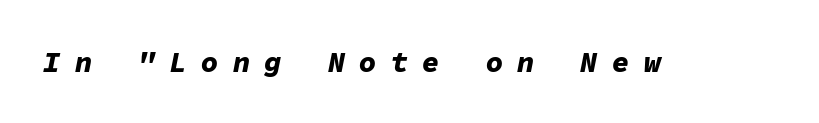
{"italic": "yes", "lean": "right", "slant_degrees": 11, "bold": "yes", "weight": "bold", "width": "normal", "stroke_contrast": "low", "x_height": "medium", "monospaced": "yes", "underline": "no", "letter_spacing": "wide", "letter_spacing_em": 0.49, "glyph_px": 29}
